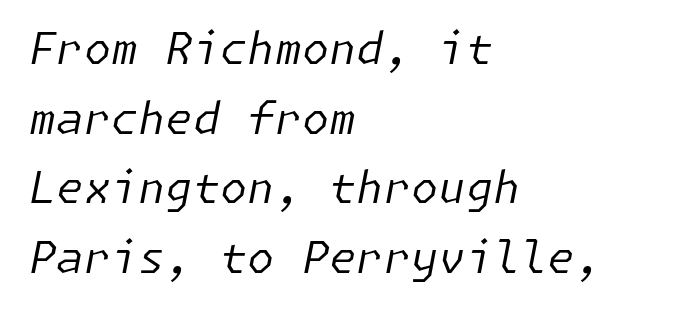
Q: Is the text bold? A: No.
Q: Is the text italic (slanted)? A: Yes, it leans right by about 11 degrees.
Q: Is the text underlined? A: No.
Q: How is the paragraph aligned? A: Left-aligned.
Q: Is the spacing between letters normal or unusually wide? A: Normal.
Q: Is the spacing between lines tight, normal or loose? A: Normal.
Q: Width (condensed, normal, or wide)? A: Normal.
Q: Stroke contrast? A: Low.
Q: x-height? A: Medium.
